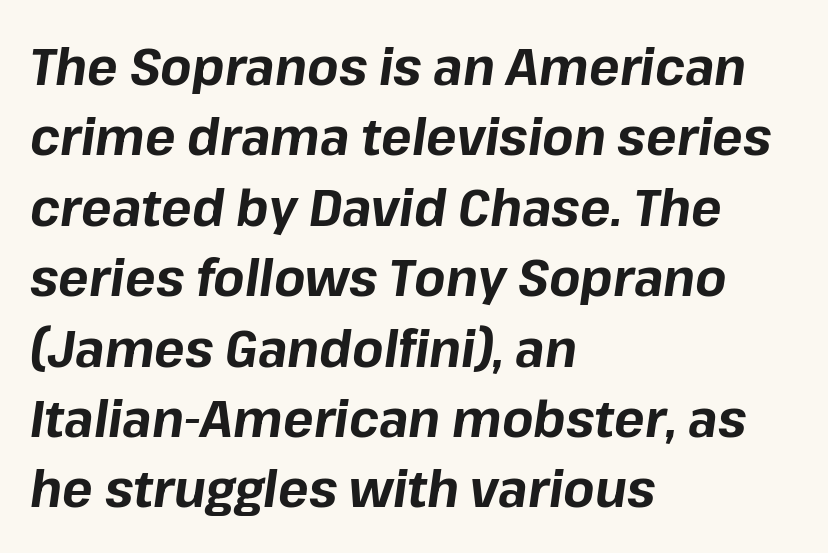
Clear beneath every line of the passage. These lines carry a lot of weight — the face is fully bold. A student would call this left alignment; a typographer would say flush left, rag right. This sample uses an oblique cut, with every glyph tilted off the vertical. These lines are rendered in a variable-pitch font. Vertically, the passage feels balanced, rows spaced as you'd expect.
